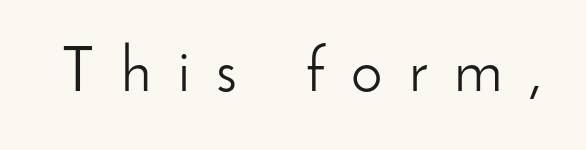
Each stroke keeps to a modest, everyday thickness or less. The designer went with a sans here, leaving each stem footless. Any mark beneath the type? The region is blank. This sample uses expanded letter spacing, leaving extra air between glyphs. The font's upright variant was chosen for this text.
